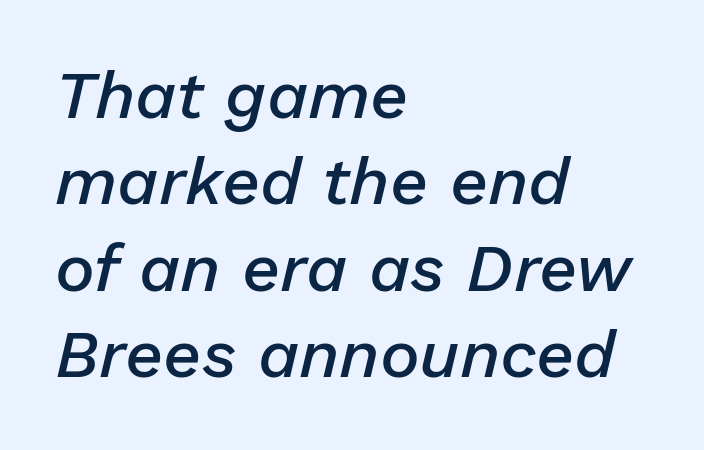
The image shows 67 px semibold type, italic (leaning right); set left-aligned, normal line spacing (1.29x), normal letter spacing, not underlined; low stroke contrast and a medium x-height.
